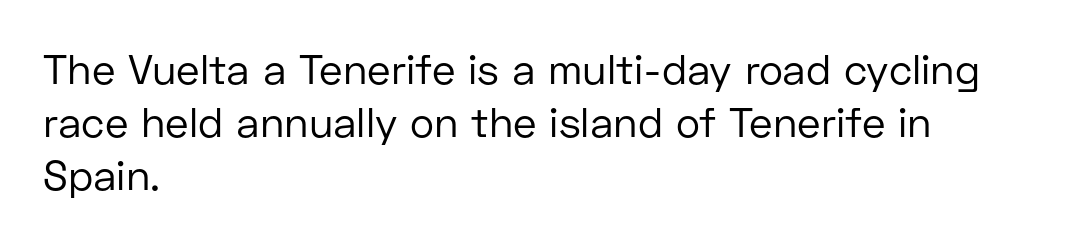
{"serif": "no", "italic": "no", "bold": "no", "weight": "regular", "width": "normal", "stroke_contrast": "low", "x_height": "medium", "monospaced": "no", "underline": "no", "align": "left", "line_spacing": "normal", "line_spacing_ratio": 1.29, "letter_spacing": "normal", "letter_spacing_em": 0.0, "glyph_px": 41}
